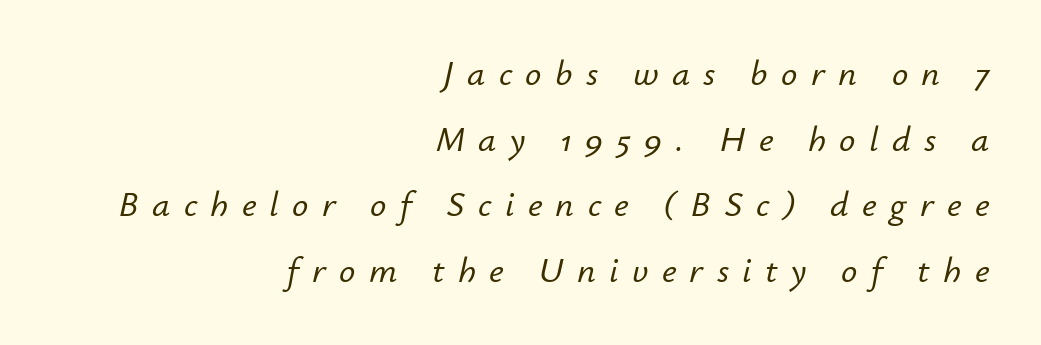
{"italic": "yes", "lean": "right", "slant_degrees": 12, "width": "normal", "stroke_contrast": "low", "x_height": "small", "monospaced": "no", "underline": "no", "align": "right", "line_spacing_ratio": 1.82, "letter_spacing": "wide", "letter_spacing_em": 0.37, "glyph_px": 36}
